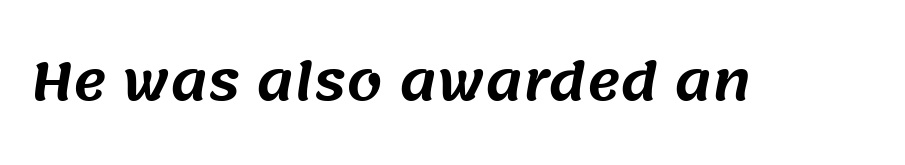
{"serif": "no", "width": "normal", "stroke_contrast": "medium", "x_height": "large", "monospaced": "no", "underline": "no", "letter_spacing": "normal", "letter_spacing_em": 0.0, "glyph_px": 51}
